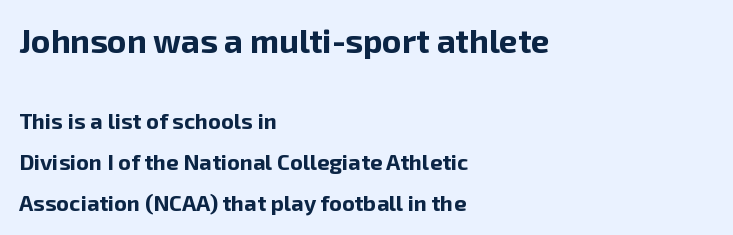
The image shows 33 px bold sans-serif type, upright; set left-aligned, line spacing 1.85x, normal letter spacing, not underlined; the first (top) block is 1.5x larger; low stroke contrast and a medium x-height.
